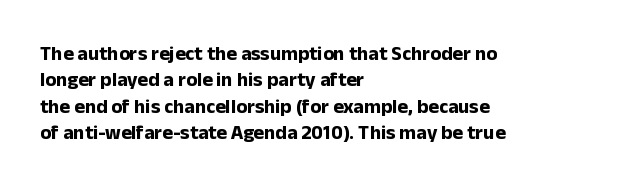
The image shows 20 px bold type, upright; set left-aligned, normal line spacing (1.32x), normal letter spacing, not underlined.
